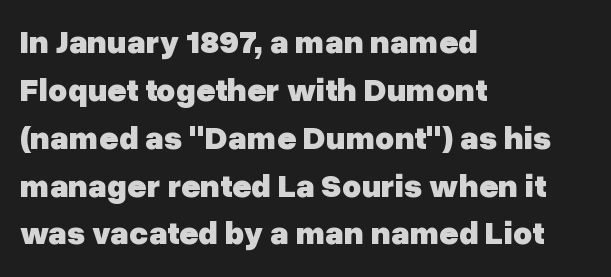
Q: Is the text bold? A: Yes.
Q: Is the text italic (slanted)? A: No, it is upright.
Q: Is the typeface a serif or a sans-serif typeface? A: Sans-serif.
Q: Is the text underlined? A: No.
Q: How is the paragraph aligned? A: Left-aligned.
Q: Is the spacing between letters normal or unusually wide? A: Normal.
Q: Is the spacing between lines tight, normal or loose? A: Normal.
Q: Width (condensed, normal, or wide)? A: Normal.
Q: Stroke contrast? A: Low.
Q: x-height? A: Medium.
Q: Monospaced? A: No.
